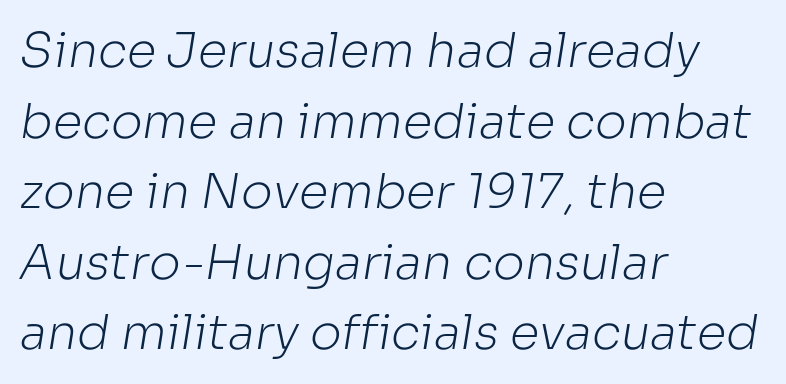
The image shows 48 px light sans-serif type; set left-aligned, normal line spacing (1.47x), normal letter spacing, not underlined; low stroke contrast and a medium x-height.
